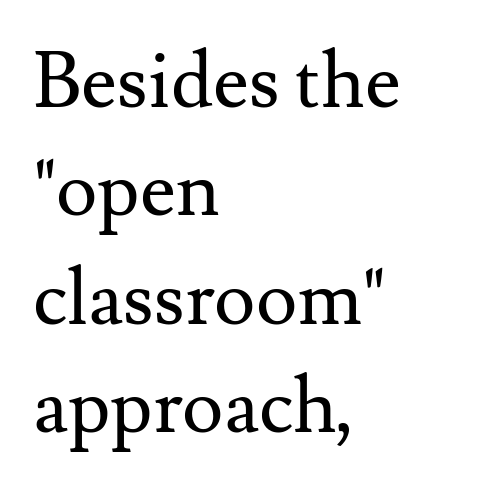
{"serif": "yes", "italic": "no", "bold": "no", "weight": "regular", "width": "normal", "stroke_contrast": "medium", "x_height": "small", "monospaced": "no", "underline": "no", "align": "left", "line_spacing": "normal", "line_spacing_ratio": 1.39, "letter_spacing": "normal", "letter_spacing_em": 0.0, "glyph_px": 78}
